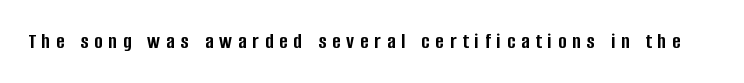
In terms of posture, this sample is upright. Emphasis by weight is at full strength: bold. Descender tails drop into unmarked territory. Loose tracking; the words dissolve into strings of separated letters.
